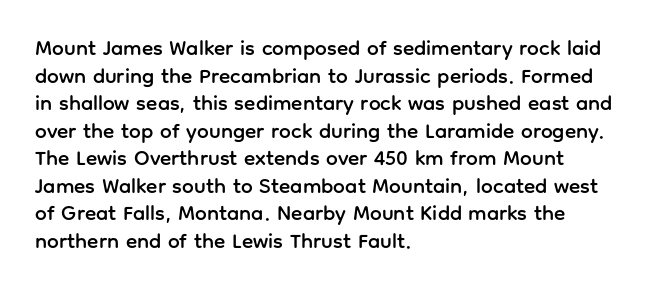
Line starts are locked; line ends wander. Leading matches the norm, producing a regular column. Characters remain perfectly vertical along every line. The area under the type is left untouched. Caption: standard tracking, unaltered.
